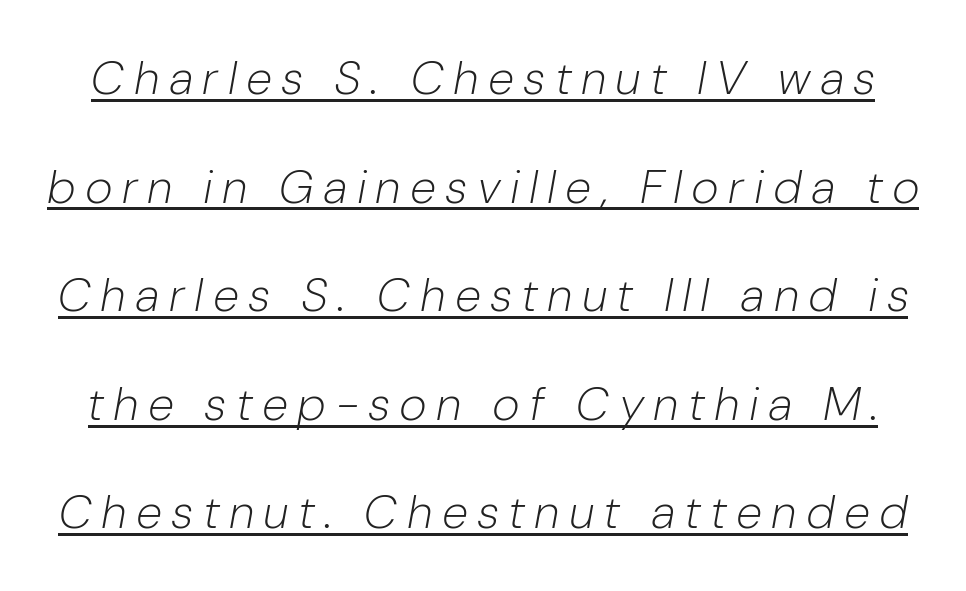
The image shows 47 px light, condensed type, italic (leaning right); set loose line spacing (2.31x), unusually wide letter spacing (+0.24 em), underlined; low stroke contrast and a medium x-height.
